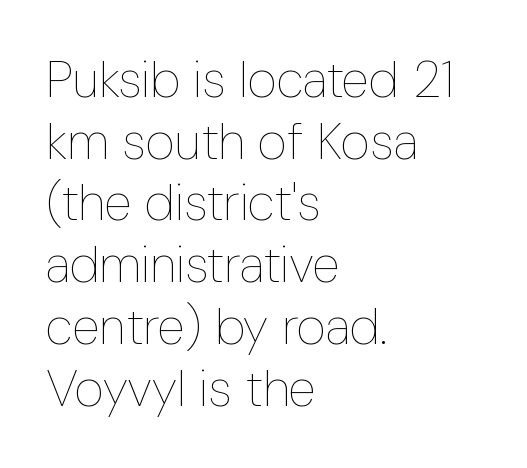
Q: Is the text bold? A: No.
Q: Is the text italic (slanted)? A: No, it is upright.
Q: Is the text underlined? A: No.
Q: How is the paragraph aligned? A: Left-aligned.
Q: Is the spacing between letters normal or unusually wide? A: Normal.
Q: Width (condensed, normal, or wide)? A: Condensed.
Q: Stroke contrast? A: Low.
Q: x-height? A: Medium.
Q: Monospaced? A: No.
